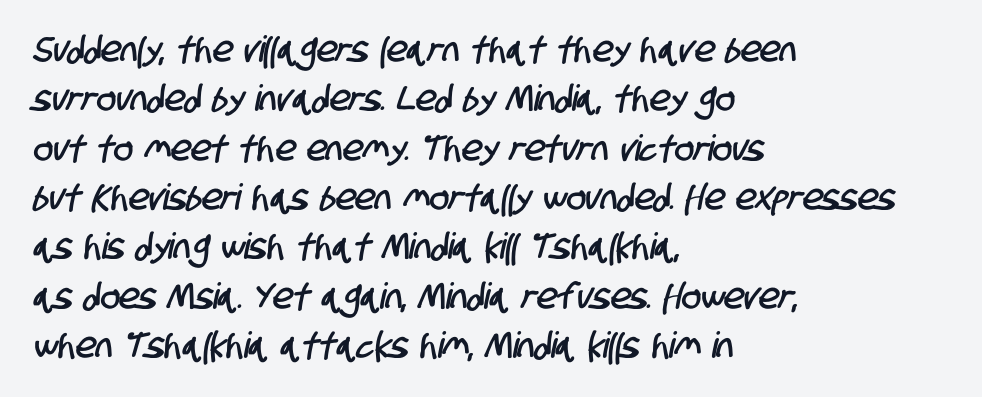
In terms of letterform style, serifs are entirely absent. A typesetter would call this proportional, since set widths differ per character. How are the letters spaced? Ordinarily, with no added tracking. Typeset ragged right — the left edge is the straight one. A clean baseline with only descenders dipping below it. Rows of type keep a routine distance in the vertical direction.
